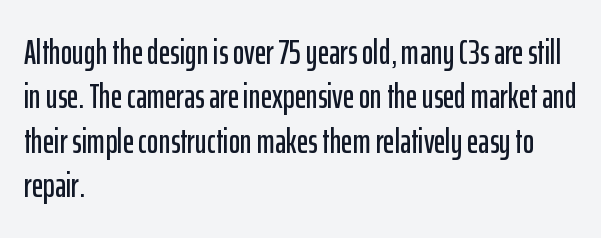
The image shows 35 px condensed sans-serif type, upright; set left-aligned, normal line spacing (1.27x), normal letter spacing, not underlined; low stroke contrast and a medium x-height.
